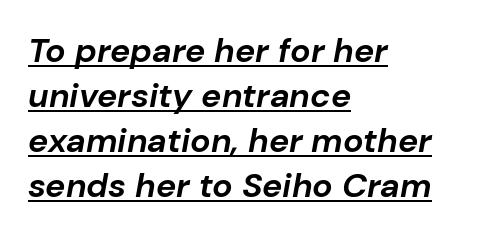
Q: Is the text bold? A: Yes.
Q: Is the text italic (slanted)? A: Yes, it leans right by about 10 degrees.
Q: Is the text underlined? A: Yes.
Q: How is the paragraph aligned? A: Left-aligned.
Q: Is the spacing between letters normal or unusually wide? A: Normal.
Q: Is the spacing between lines tight, normal or loose? A: Normal.
Q: Width (condensed, normal, or wide)? A: Normal.
Q: Stroke contrast? A: Low.
Q: x-height? A: Medium.
Q: Monospaced? A: No.
